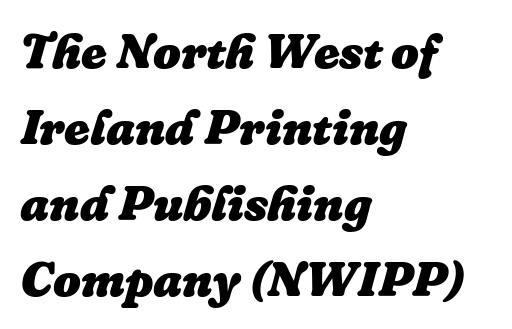
In CSS terms this would be text-align: left. Would a proofreader flag this as italicized? Yes. Regular leading. A typesetter would call this zero additional tracking. Is this a fixed-width face? No — the glyphs have proportional, varying widths. A full-strength bold gives these letters their thick strokes.
